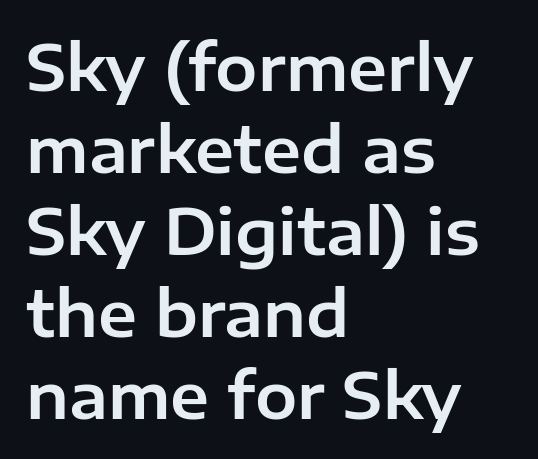
Q: Is the text italic (slanted)? A: No, it is upright.
Q: Is the typeface a serif or a sans-serif typeface? A: Sans-serif.
Q: Is the text underlined? A: No.
Q: How is the paragraph aligned? A: Left-aligned.
Q: Is the spacing between letters normal or unusually wide? A: Normal.
Q: Is the spacing between lines tight, normal or loose? A: Normal.
Q: Width (condensed, normal, or wide)? A: Normal.
Q: Stroke contrast? A: Low.
Q: x-height? A: Medium.
Q: Monospaced? A: No.
